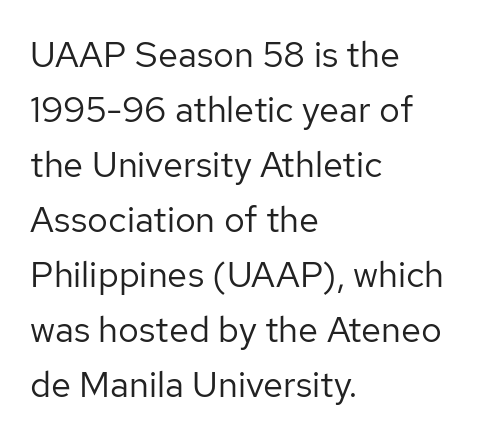
{"serif": "no", "italic": "no", "bold": "no", "weight": "regular", "width": "normal", "stroke_contrast": "low", "x_height": "medium", "monospaced": "no", "underline": "no", "align": "left", "line_spacing": "normal", "line_spacing_ratio": 1.53, "letter_spacing": "normal", "letter_spacing_em": 0.0, "glyph_px": 36}
